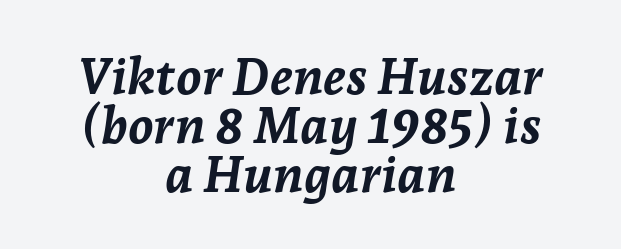
Q: Is the text bold? A: Yes.
Q: Is the text italic (slanted)? A: Yes, it leans right by about 7 degrees.
Q: Is the text underlined? A: No.
Q: How is the paragraph aligned? A: Centered.
Q: Is the spacing between letters normal or unusually wide? A: Normal.
Q: Is the spacing between lines tight, normal or loose? A: Tight.
Q: Width (condensed, normal, or wide)? A: Normal.
Q: Stroke contrast? A: Low.
Q: x-height? A: Medium.
Q: Monospaced? A: No.
